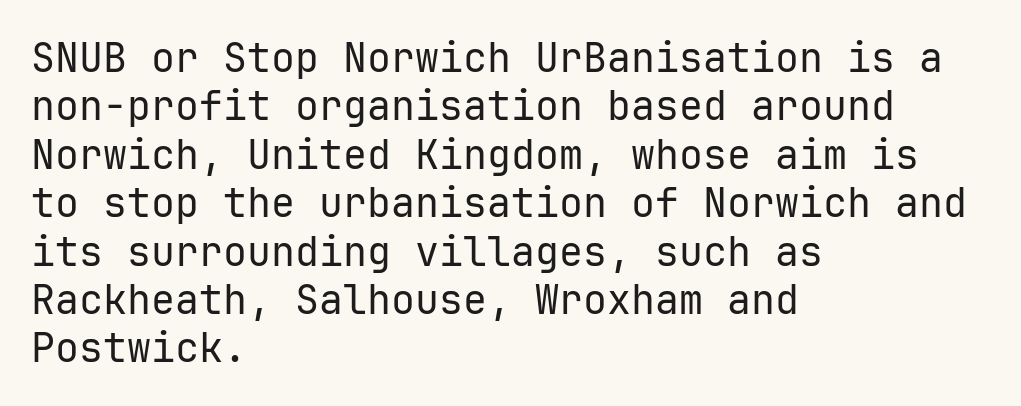
The image shows 40 px regular-weight sans-serif type, upright, monospaced; set left-aligned, line spacing 1.21x, normal letter spacing, not underlined; low stroke contrast and a medium x-height.
